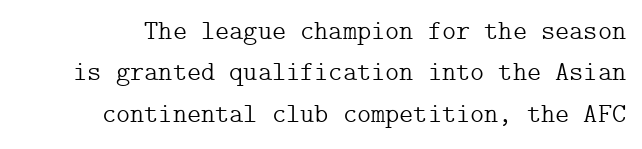
The image shows 27 px text type, upright; set normal line spacing (1.53x), normal letter spacing, not underlined.
